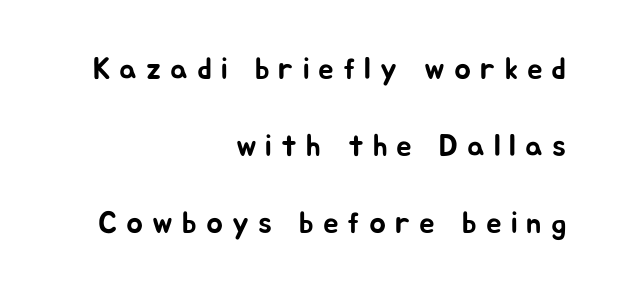
The image shows 31 px sans-serif type, upright; set right-aligned, loose line spacing (2.48x), unusually wide letter spacing (+0.29 em), not underlined; low stroke contrast and a medium x-height.
